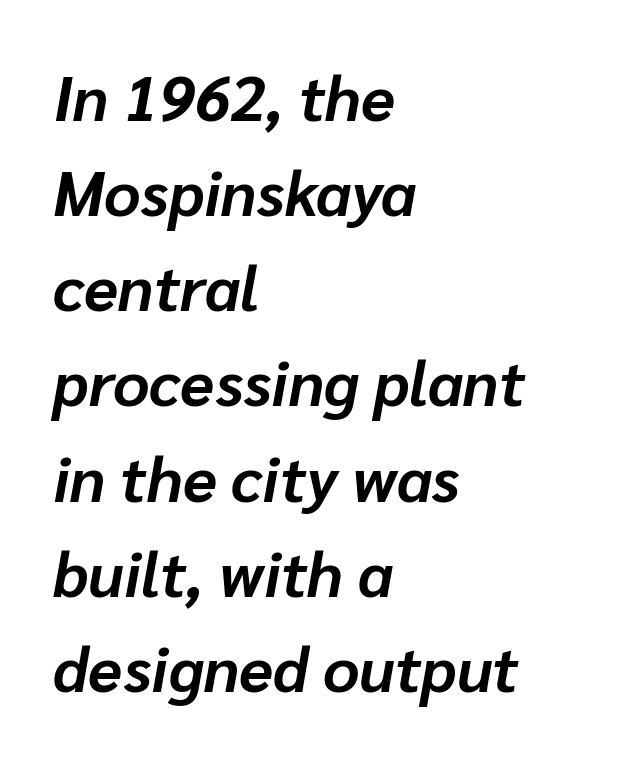
Q: Is the text bold? A: Yes.
Q: Is the text italic (slanted)? A: Yes, it leans right by about 10 degrees.
Q: Is the text underlined? A: No.
Q: How is the paragraph aligned? A: Left-aligned.
Q: Is the spacing between letters normal or unusually wide? A: Normal.
Q: Is the spacing between lines tight, normal or loose? A: Normal.
Q: Width (condensed, normal, or wide)? A: Normal.
Q: Stroke contrast? A: Low.
Q: x-height? A: Medium.
Q: Monospaced? A: No.
